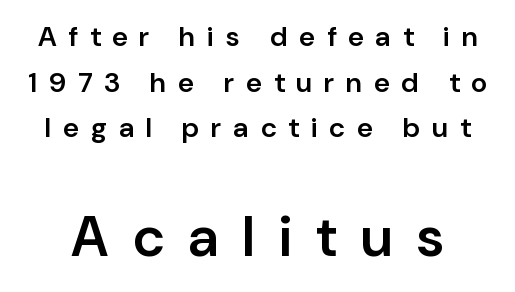
Q: Is the text bold? A: Semi-bold.
Q: Is the text italic (slanted)? A: No, it is upright.
Q: Is the typeface a serif or a sans-serif typeface? A: Sans-serif.
Q: Is the text underlined? A: No.
Q: Is the spacing between letters normal or unusually wide? A: Unusually wide.
Q: Is the spacing between lines tight, normal or loose? A: Normal.
Q: Which block of text is set in a larger size, the first (top) or the second (bottom)? A: The second (bottom) one.
Q: Width (condensed, normal, or wide)? A: Normal.
Q: Stroke contrast? A: Low.
Q: x-height? A: Medium.
Q: Monospaced? A: No.
